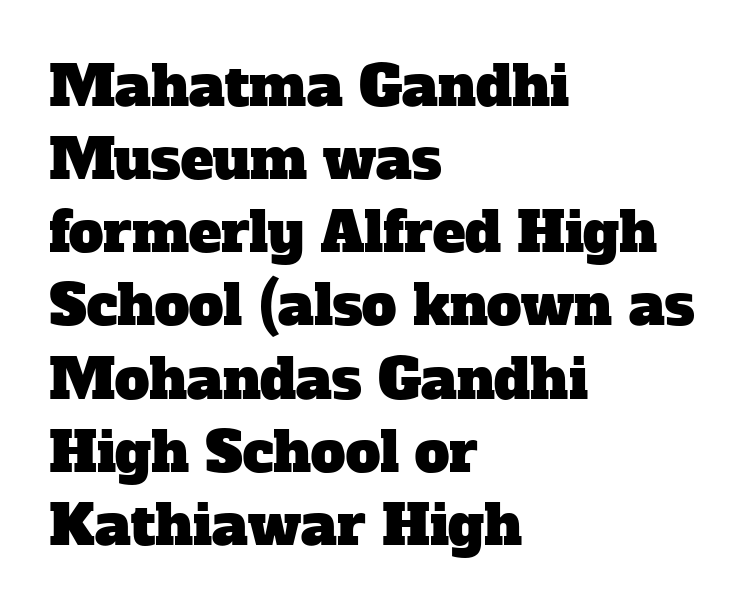
Q: Is the typeface a serif or a sans-serif typeface? A: Serif.
Q: Is the text underlined? A: No.
Q: How is the paragraph aligned? A: Left-aligned.
Q: Is the spacing between letters normal or unusually wide? A: Normal.
Q: Is the spacing between lines tight, normal or loose? A: Normal.
Q: Width (condensed, normal, or wide)? A: Normal.
Q: Stroke contrast? A: Low.
Q: x-height? A: Medium.
Q: Monospaced? A: No.
